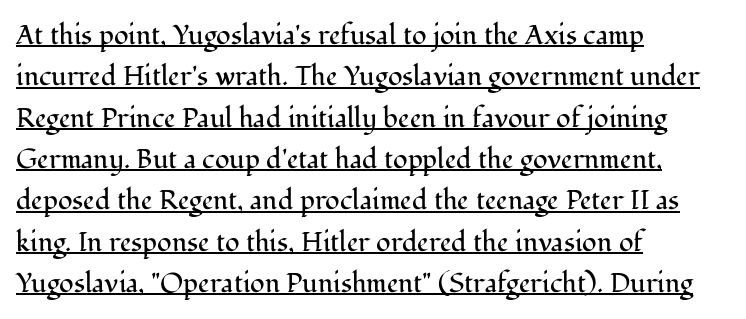
{"italic": "no", "bold": "no", "underline": "yes", "align": "left", "line_spacing": "normal", "line_spacing_ratio": 1.53, "letter_spacing": "normal", "letter_spacing_em": 0.0, "glyph_px": 27}
